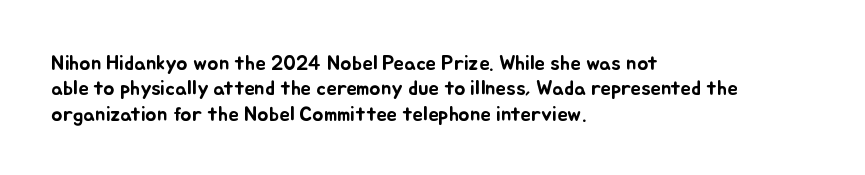
Q: Is the text italic (slanted)? A: No, it is upright.
Q: Is the text underlined? A: No.
Q: How is the paragraph aligned? A: Left-aligned.
Q: Is the spacing between letters normal or unusually wide? A: Normal.
